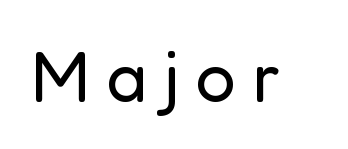
Note: no serifs on the glyphs. The passage shown is not bold in any degree. This sample has the flowing, uneven cadence of proportional lettering. The passage shown is not underscored anywhere.
